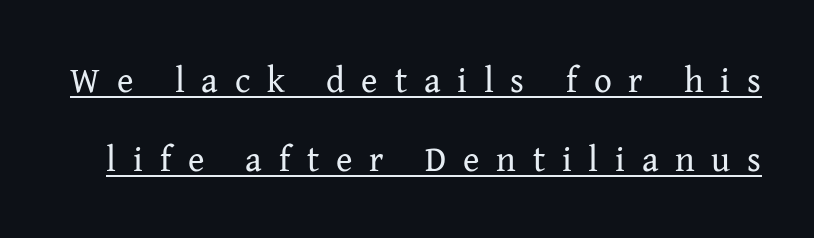
The rendering shows small feet on the letterforms — a serif design. Does the leading feel generous? Absolutely, it's lavish. Note the varied advance widths — an 'i' is clearly narrower than an 'm'. The rendered words wear a rule along their underside. These lines have a slow, spaced-out rhythm from letter to letter. Think standard paragraph weight, or any step lighter than that.
